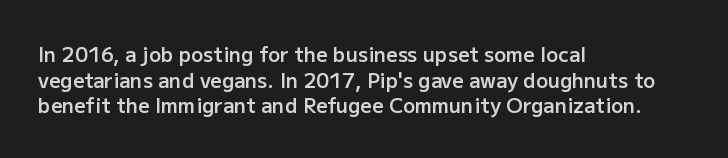
{"italic": "no", "bold": "semi", "underline": "no", "align": "left", "line_spacing": "normal", "line_spacing_ratio": 1.28, "letter_spacing": "normal", "letter_spacing_em": 0.0, "glyph_px": 20}
